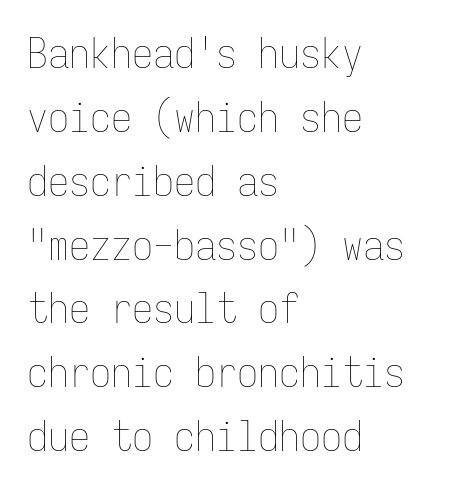
Q: Is the text bold? A: No.
Q: Is the text italic (slanted)? A: No, it is upright.
Q: Is the text underlined? A: No.
Q: How is the paragraph aligned? A: Left-aligned.
Q: Is the spacing between letters normal or unusually wide? A: Normal.
Q: Is the spacing between lines tight, normal or loose? A: Normal.
Q: Width (condensed, normal, or wide)? A: Condensed.
Q: Stroke contrast? A: Low.
Q: x-height? A: Medium.
Q: Monospaced? A: Yes.
